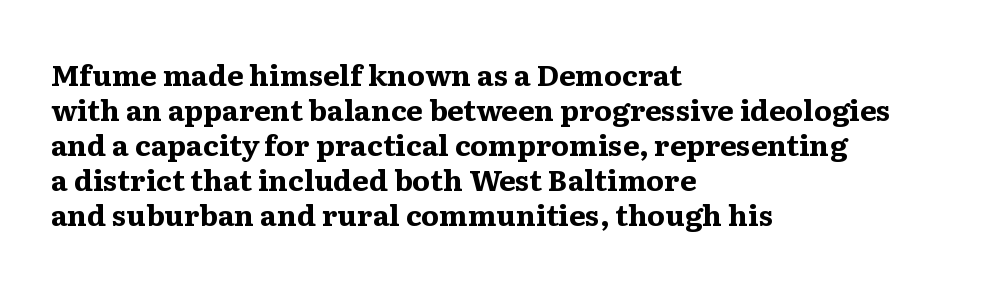
Q: Is the text bold? A: Yes.
Q: Is the text italic (slanted)? A: No, it is upright.
Q: Is the typeface a serif or a sans-serif typeface? A: Serif.
Q: Is the text underlined? A: No.
Q: How is the paragraph aligned? A: Left-aligned.
Q: Is the spacing between letters normal or unusually wide? A: Normal.
Q: Width (condensed, normal, or wide)? A: Wide.
Q: Stroke contrast? A: Medium.
Q: x-height? A: Medium.
Q: Monospaced? A: No.
